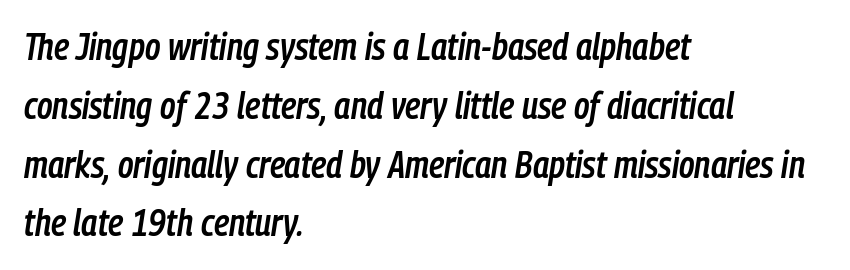
The image shows 37 px semibold, condensed type, italic (leaning right); set left-aligned, normal line spacing (1.59x), normal letter spacing, not underlined; low stroke contrast and a medium x-height.
